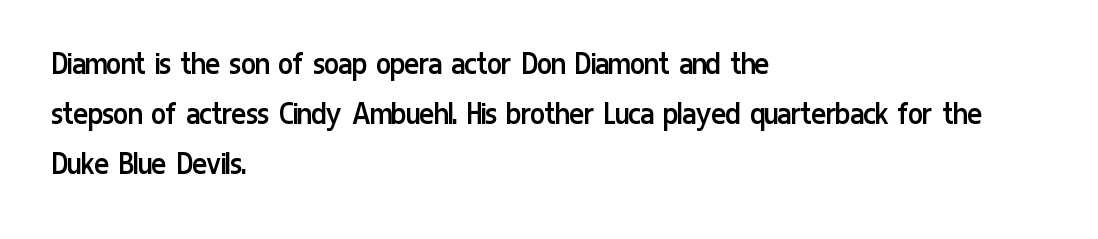
Q: Is the text bold? A: No.
Q: Is the text italic (slanted)? A: No, it is upright.
Q: Is the typeface a serif or a sans-serif typeface? A: Sans-serif.
Q: Is the text underlined? A: No.
Q: How is the paragraph aligned? A: Left-aligned.
Q: Is the spacing between letters normal or unusually wide? A: Normal.
Q: Is the spacing between lines tight, normal or loose? A: Normal.
Q: Width (condensed, normal, or wide)? A: Condensed.
Q: Stroke contrast? A: Low.
Q: x-height? A: Medium.
Q: Monospaced? A: No.
